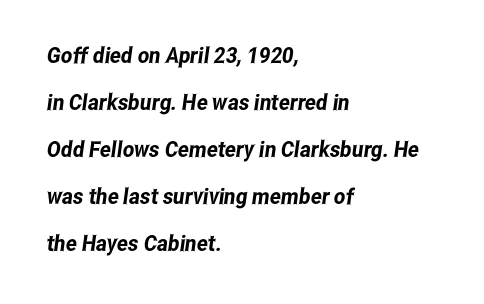
{"underline": "no", "align": "left", "line_spacing": "loose", "line_spacing_ratio": 2.14, "letter_spacing": "normal", "letter_spacing_em": 0.0, "glyph_px": 22}
